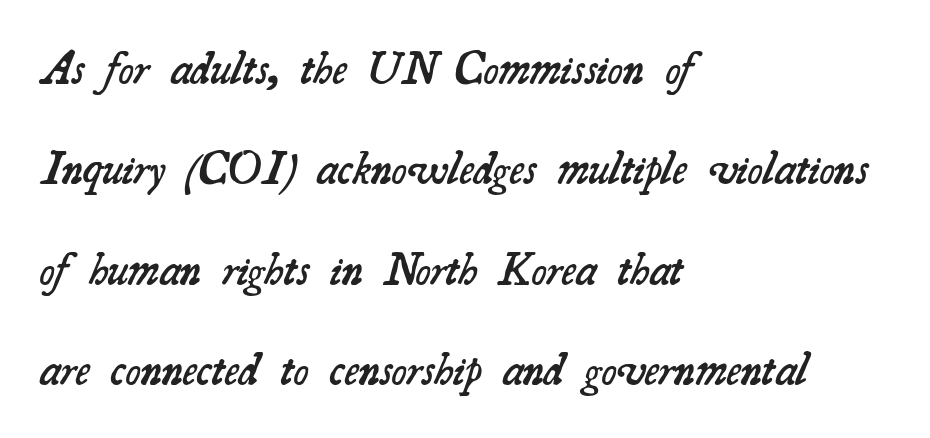
{"serif": "yes", "bold": "semi", "weight": "semibold", "width": "normal", "stroke_contrast": "medium", "x_height": "small", "monospaced": "no", "underline": "no", "align": "left", "line_spacing": "loose", "line_spacing_ratio": 2.18, "letter_spacing": "normal", "letter_spacing_em": 0.0, "glyph_px": 46}
